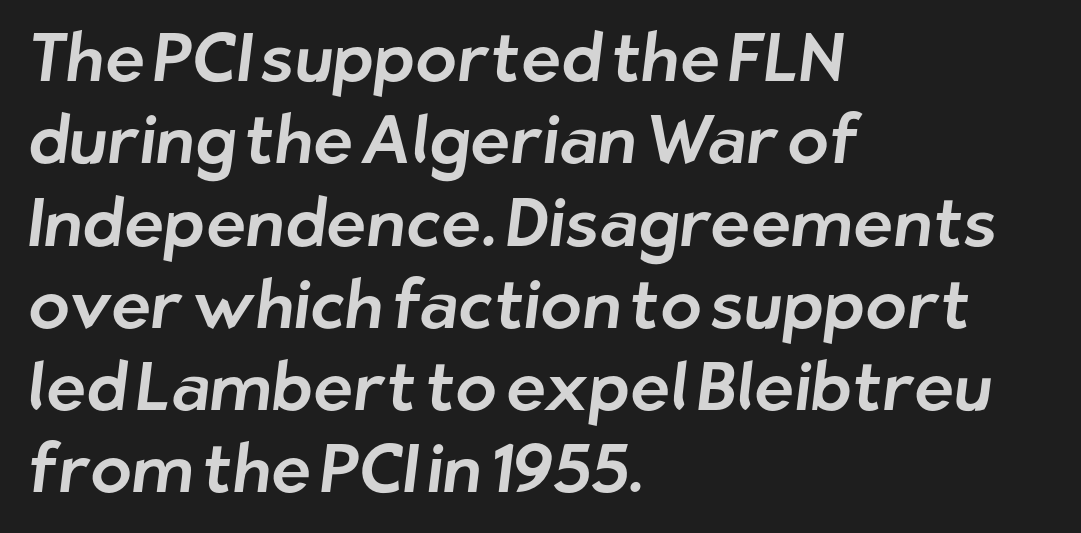
The image shows 68 px sans-serif type; set left-aligned, line spacing 1.21x, normal letter spacing, not underlined; low stroke contrast and a medium x-height.
